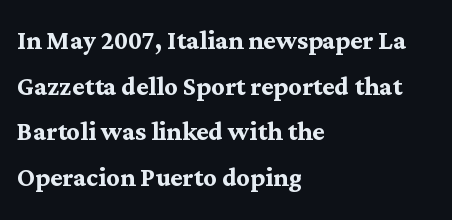
Type style note: has serifs. A typesetter would call this proportional, since set widths differ per character. Default kerning and tracking; the words read as compact shapes. Does the copy run flush right? No — it runs flush left.
